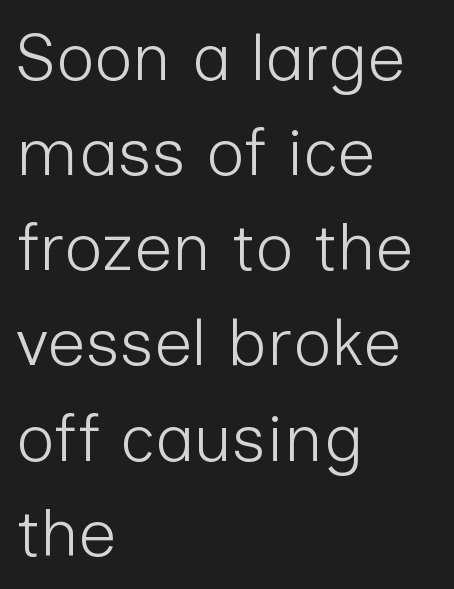
The image shows 67 px light sans-serif type, upright; set left-aligned, normal line spacing (1.42x), normal letter spacing, not underlined; low stroke contrast and a medium x-height.
